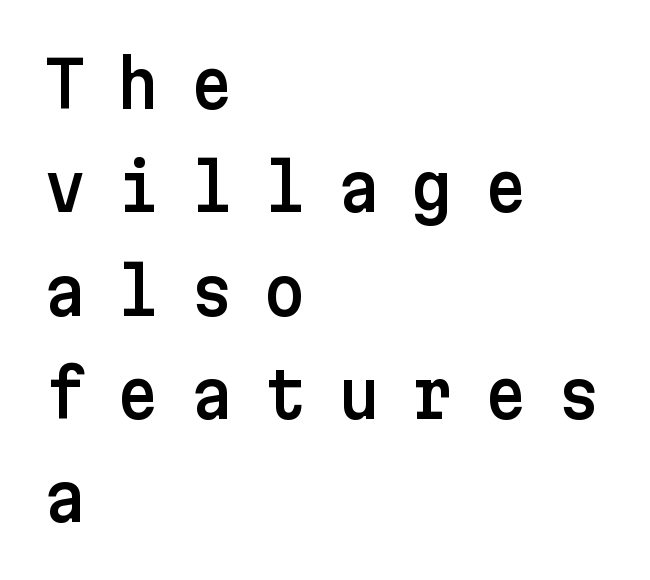
{"serif": "no", "italic": "no", "width": "normal", "stroke_contrast": "low", "x_height": "medium", "underline": "no", "align": "left", "line_spacing": "normal", "line_spacing_ratio": 1.59, "letter_spacing": "wide", "letter_spacing_em": 0.48, "glyph_px": 65}
